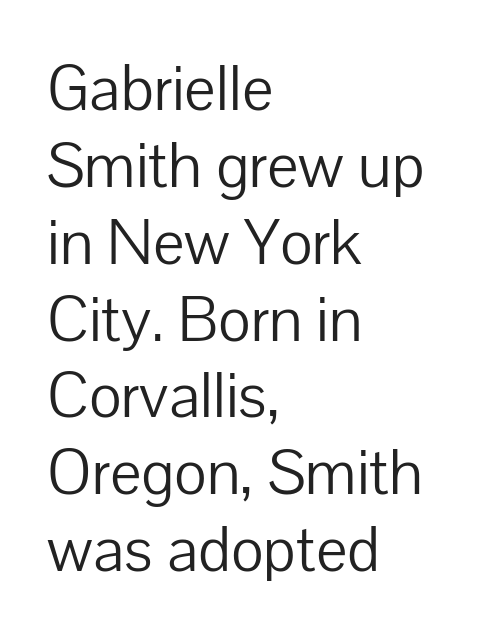
{"serif": "no", "italic": "no", "bold": "no", "weight": "light", "width": "normal", "stroke_contrast": "low", "x_height": "medium", "monospaced": "no", "underline": "no", "align": "left", "line_spacing_ratio": 1.22, "letter_spacing": "normal", "letter_spacing_em": 0.0, "glyph_px": 63}
